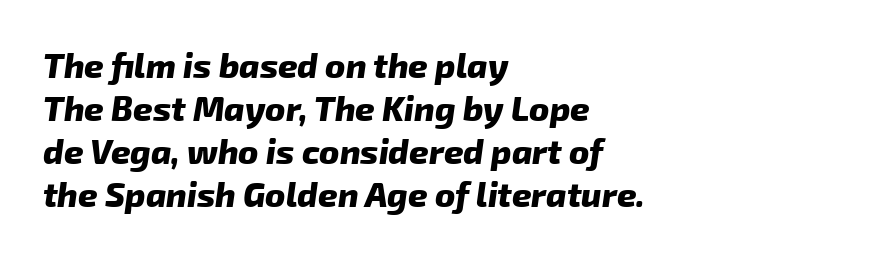
The image shows 34 px heavy sans-serif type; set left-aligned, normal line spacing (1.26x), normal letter spacing, not underlined; low stroke contrast and a medium x-height.
